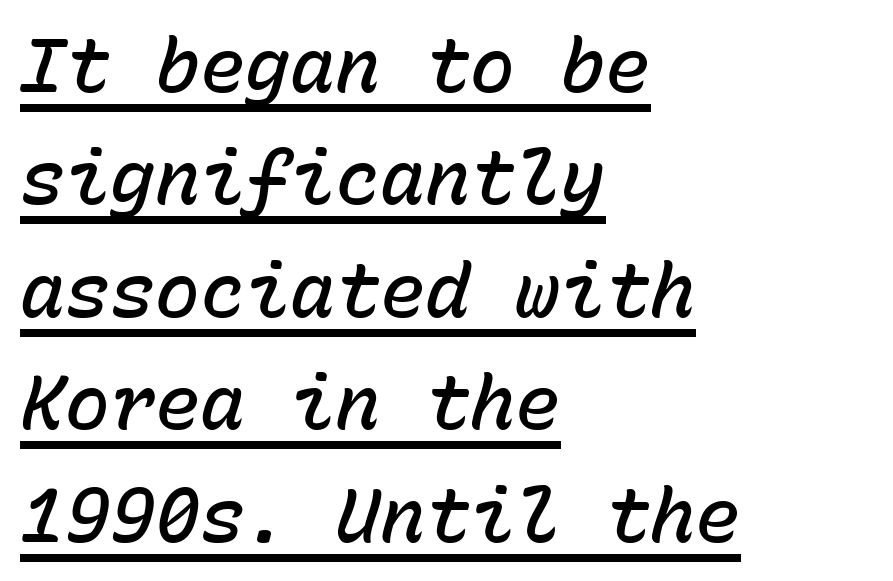
Q: Is the text bold? A: Semi-bold.
Q: Is the text italic (slanted)? A: Yes, it leans right by about 15 degrees.
Q: Is the text underlined? A: Yes.
Q: How is the paragraph aligned? A: Left-aligned.
Q: Is the spacing between letters normal or unusually wide? A: Normal.
Q: Is the spacing between lines tight, normal or loose? A: Normal.
Q: Width (condensed, normal, or wide)? A: Normal.
Q: Stroke contrast? A: Low.
Q: x-height? A: Medium.
Q: Monospaced? A: Yes.
